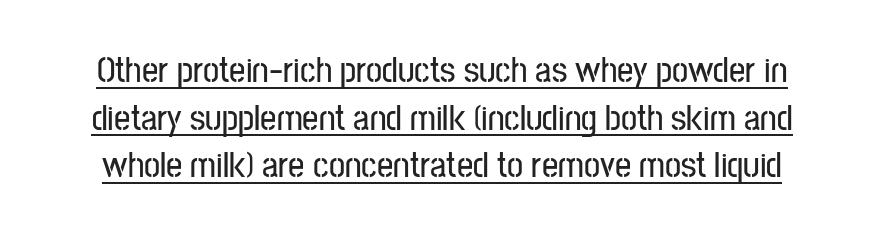
The rendering uses natural spacing where letterforms have individual widths. The sample's only ornament is a line tracing under the words. This is roman type, the default non-slanted kind. This sample uses plain, unmodified letter spacing.
